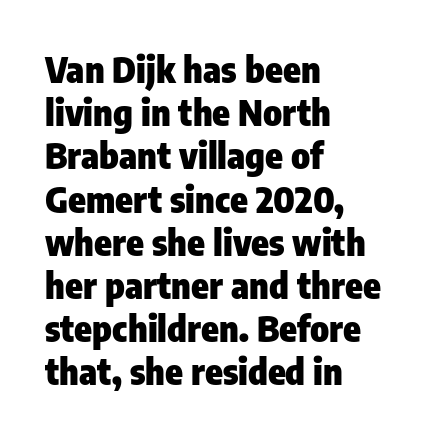
The image shows 36 px heavy, condensed sans-serif type, upright; set left-aligned, line spacing 1.2x, normal letter spacing, not underlined; low stroke contrast and a medium x-height.
